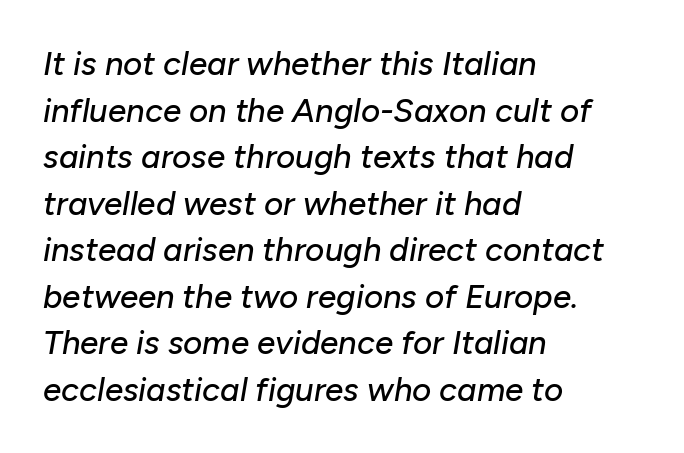
One glance says typical: line gaps are just what's usual. These lines keep a tight, regular rhythm from letter to letter. Check the space under the baseline: it is left empty. Notice how the stems are inclined rather than vertical — that's the hallmark of italics. This rendering uses left alignment, leaving the right contour irregular. Here the designer chose a conventional face with non-uniform glyph widths.
